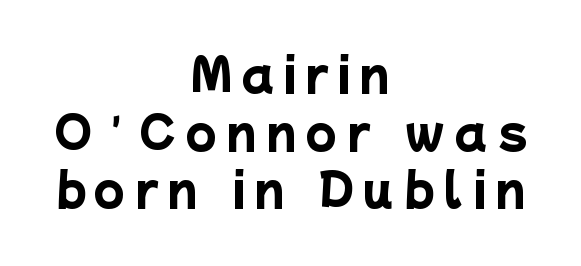
Tracking here is generous; glyphs stand well apart from one another. The designer went with a sans here, leaving each stem footless. The letters advance in unequal steps, a hallmark of proportional type. The rendering positions every line midway between the sides. This block has exactly the height ordinary leading produces. Heavy-handed strokes throughout: this text is bold.
